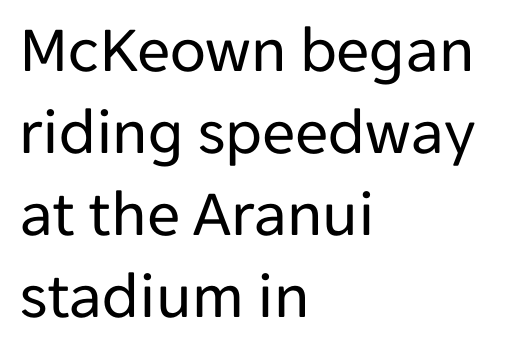
Q: Is the text bold? A: No.
Q: Is the text italic (slanted)? A: No, it is upright.
Q: Is the typeface a serif or a sans-serif typeface? A: Sans-serif.
Q: Is the text underlined? A: No.
Q: How is the paragraph aligned? A: Left-aligned.
Q: Is the spacing between letters normal or unusually wide? A: Normal.
Q: Width (condensed, normal, or wide)? A: Normal.
Q: Stroke contrast? A: Low.
Q: x-height? A: Medium.
Q: Monospaced? A: No.
